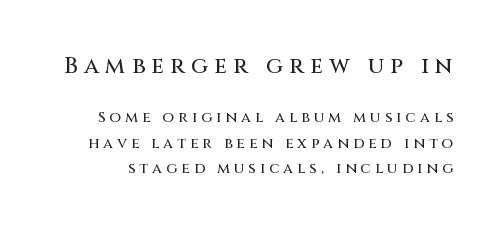
{"italic": "no", "underline": "no", "line_spacing": "normal", "line_spacing_ratio": 1.69, "letter_spacing": "wide", "letter_spacing_em": 0.27, "larger_block": "first", "size_ratio": 1.53, "glyph_px": 23}
